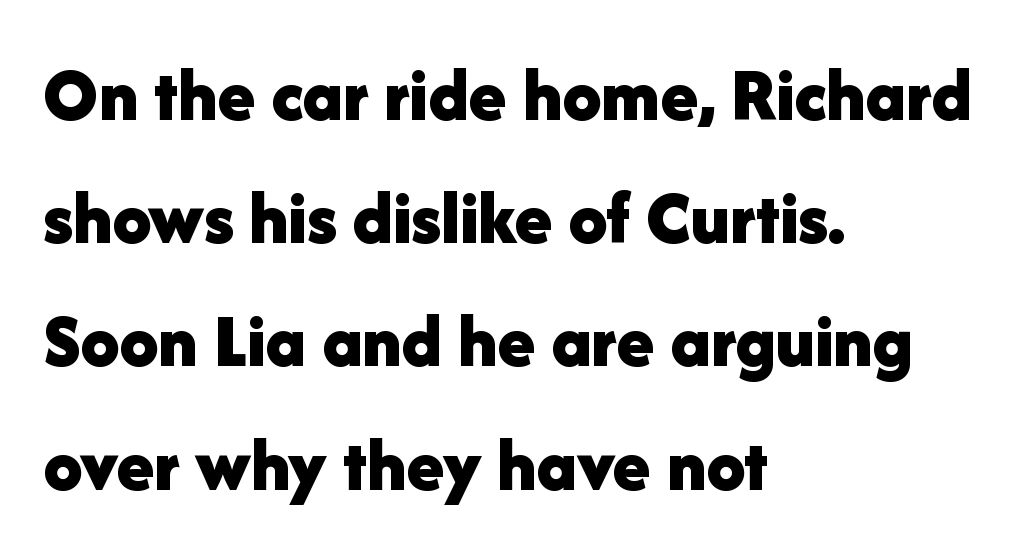
The image shows 77 px bold sans-serif type, upright; set left-aligned, normal line spacing (1.6x), normal letter spacing, not underlined; low stroke contrast and a medium x-height.
